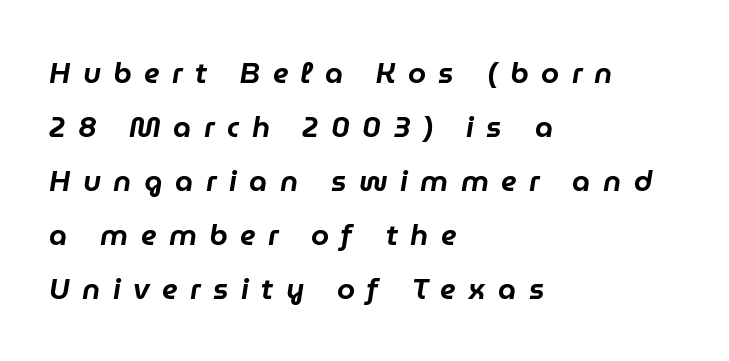
Horizontally, the lines are justified to the leading edge only. The letters advance in unequal steps, a hallmark of proportional type. The whole block is typeset with a tilt. Plain, unruled lines of type.
